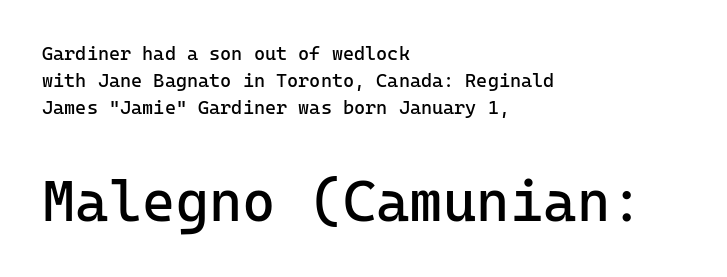
Is this a heavy cut? Hardly; it is regular or lighter. Normally led — the rows are evenly, conventionally spaced. The lettering stays uniformly vertical, giving the passage a roman look. The specimen omits any rule beneath the text block's lines. No feet cap the strokes, marking this as sans-serif type. The following chunk of copy outweighs the initial chunk in type size.
